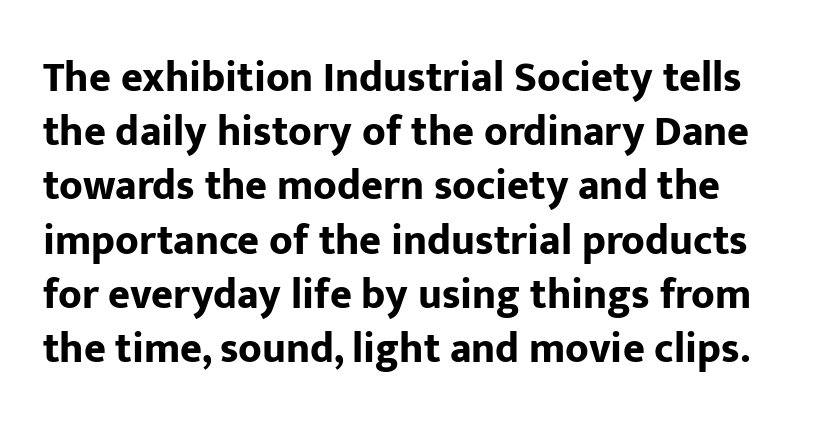
The font family rendered here belongs to the sans-serif group. Italic? Not at all — the glyphs are vertical. Unmarked baselines from the first word to the last. Is this a fixed-width face? No — the glyphs have proportional, varying widths. These lines keep a tight, regular rhythm from letter to letter. Plenty of ink on the page — the face is bold.
